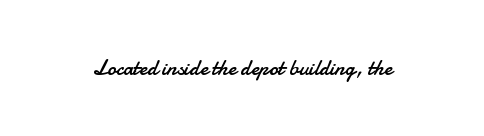
{"bold": "no", "underline": "no", "letter_spacing": "normal", "letter_spacing_em": 0.0, "glyph_px": 22}
